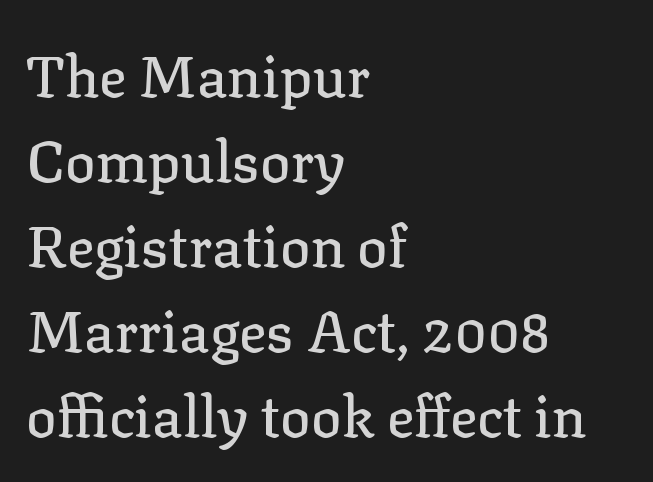
The image shows 57 px serif type, upright; set left-aligned, normal line spacing (1.49x), normal letter spacing, not underlined; low stroke contrast and a medium x-height.
